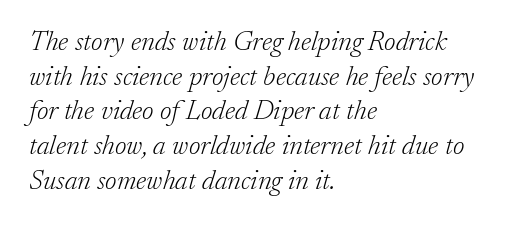
Q: Is the text bold? A: No.
Q: Is the text italic (slanted)? A: Yes, it leans right by about 17 degrees.
Q: Is the typeface a serif or a sans-serif typeface? A: Serif.
Q: Is the text underlined? A: No.
Q: How is the paragraph aligned? A: Left-aligned.
Q: Is the spacing between letters normal or unusually wide? A: Normal.
Q: Width (condensed, normal, or wide)? A: Normal.
Q: Stroke contrast? A: Low.
Q: x-height? A: Small.
Q: Monospaced? A: No.
